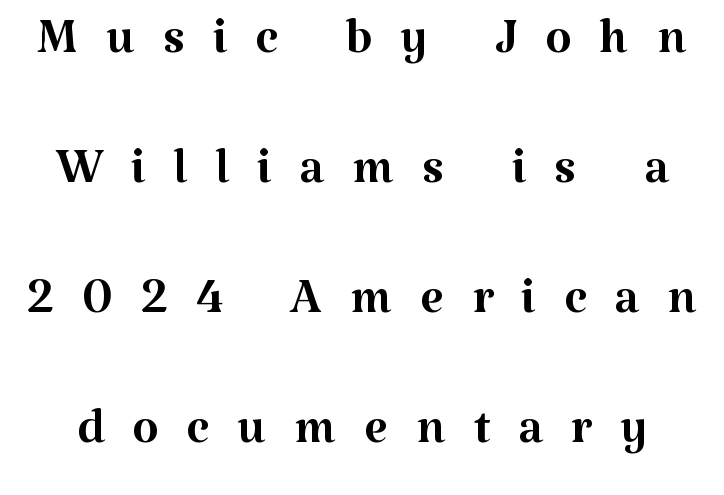
The image shows 68 px regular-weight serif type, upright; set loose line spacing (1.91x), unusually wide letter spacing (+0.41 em), not underlined; medium stroke contrast and a medium x-height.
